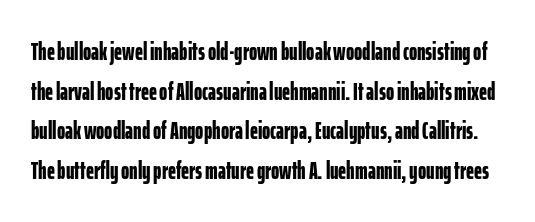
Q: Is the text bold? A: Yes.
Q: Is the text italic (slanted)? A: No, it is upright.
Q: Is the text underlined? A: No.
Q: Is the spacing between letters normal or unusually wide? A: Normal.
Q: Is the spacing between lines tight, normal or loose? A: Normal.
